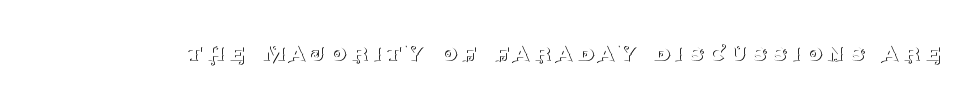
A typesetter would call this heavily tracked-out type. The lettering stays uniformly vertical, giving the passage a roman look. Each stroke keeps to a modest, everyday thickness or less. This rendering features lettering with no underline.
